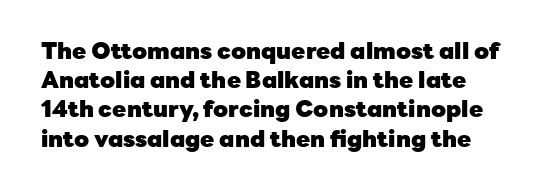
{"italic": "no", "bold": "yes", "underline": "no", "line_spacing": "normal", "line_spacing_ratio": 1.27, "letter_spacing": "normal", "letter_spacing_em": 0.0, "glyph_px": 23}
